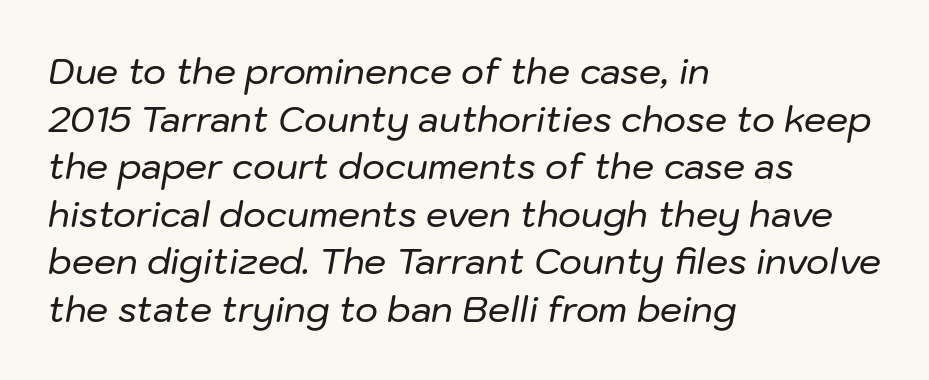
{"italic": "yes", "lean": "right", "slant_degrees": 10, "width": "normal", "stroke_contrast": "low", "x_height": "medium", "monospaced": "no", "underline": "no", "align": "left", "line_spacing": "normal", "line_spacing_ratio": 1.36, "letter_spacing": "normal", "letter_spacing_em": 0.0, "glyph_px": 35}
